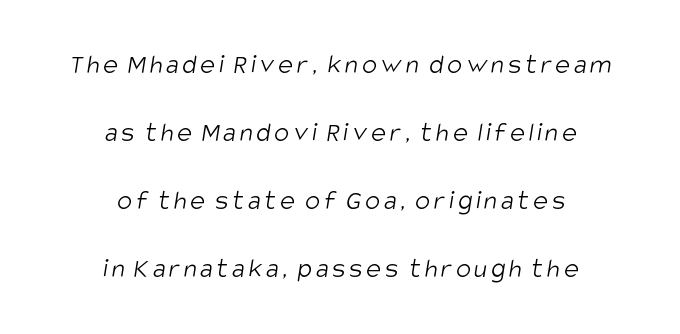
The image shows 28 px light, condensed sans-serif type; set centered, loose line spacing (2.43x), not underlined; low stroke contrast and a large x-height.
